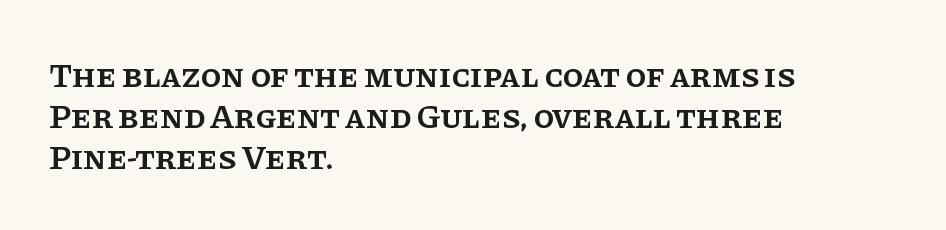
The image shows 34 px semibold serif type, upright; set left-aligned, line spacing 1.21x, normal letter spacing, not underlined; low stroke contrast and a large x-height.
